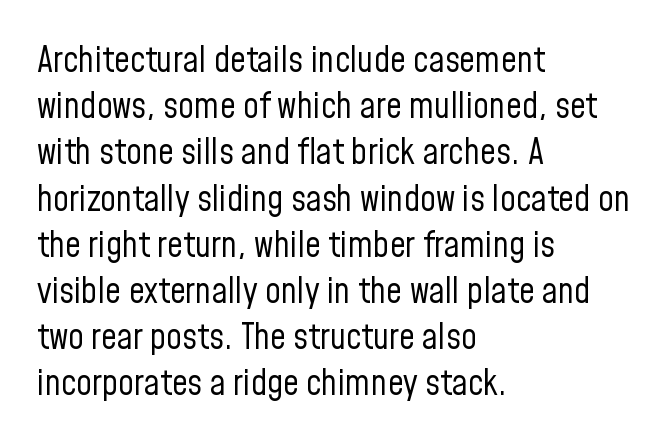
{"serif": "no", "italic": "no", "bold": "no", "weight": "regular", "width": "condensed", "stroke_contrast": "low", "x_height": "medium", "monospaced": "no", "underline": "no", "align": "left", "line_spacing": "normal", "line_spacing_ratio": 1.32, "letter_spacing": "normal", "letter_spacing_em": 0.0, "glyph_px": 35}
